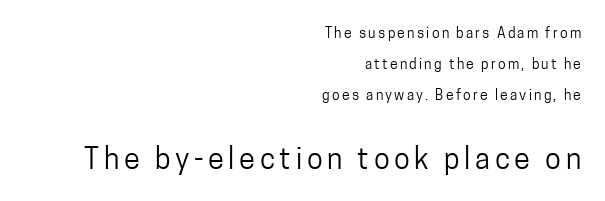
{"serif": "no", "italic": "no", "bold": "no", "weight": "regular", "width": "condensed", "stroke_contrast": "low", "x_height": "medium", "monospaced": "no", "underline": "no", "align": "right", "line_spacing": "loose", "line_spacing_ratio": 2.2, "larger_block": "second", "size_ratio": 2.07, "glyph_px": 29}
